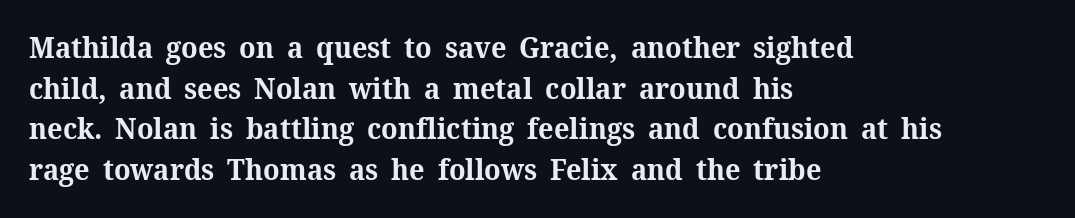
The image shows 29 px bold serif type, upright; set left-aligned, normal line spacing (1.4x), normal letter spacing, not underlined; medium stroke contrast and a medium x-height.
